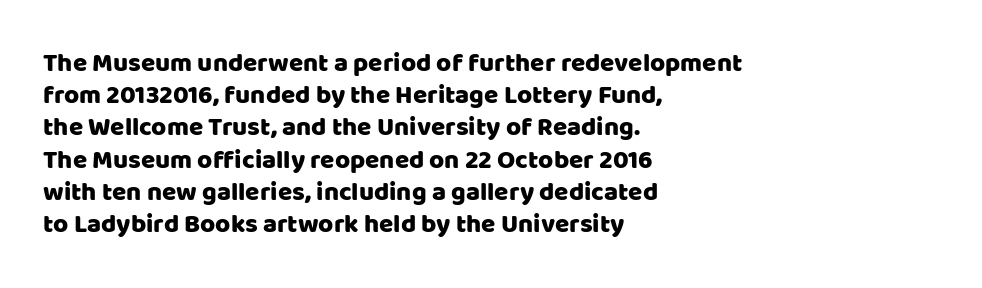
Q: Is the text italic (slanted)? A: No, it is upright.
Q: Is the text underlined? A: No.
Q: How is the paragraph aligned? A: Left-aligned.
Q: Is the spacing between letters normal or unusually wide? A: Normal.
